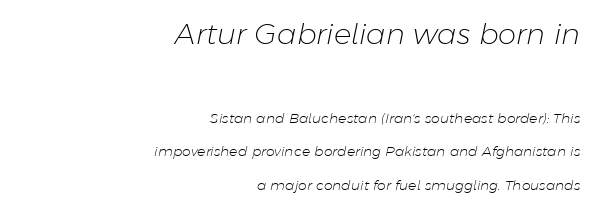
Q: Is the text bold? A: No.
Q: Is the text italic (slanted)? A: Yes, it leans right by about 11 degrees.
Q: Is the text underlined? A: No.
Q: How is the paragraph aligned? A: Right-aligned.
Q: Is the spacing between letters normal or unusually wide? A: Normal.
Q: Is the spacing between lines tight, normal or loose? A: Loose.
Q: Which block of text is set in a larger size, the first (top) or the second (bottom)? A: The first (top) one.
Q: Width (condensed, normal, or wide)? A: Normal.
Q: Stroke contrast? A: Low.
Q: x-height? A: Medium.
Q: Monospaced? A: No.
